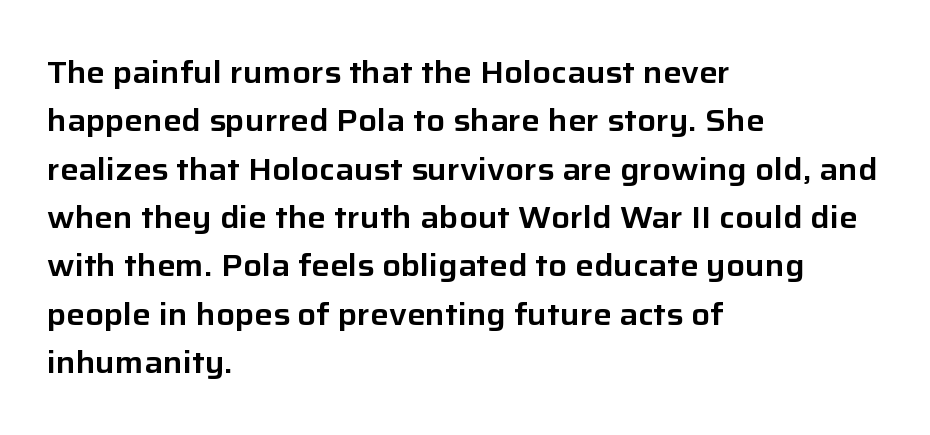
Q: Is the text italic (slanted)? A: No, it is upright.
Q: Is the typeface a serif or a sans-serif typeface? A: Sans-serif.
Q: Is the text underlined? A: No.
Q: How is the paragraph aligned? A: Left-aligned.
Q: Is the spacing between letters normal or unusually wide? A: Normal.
Q: Is the spacing between lines tight, normal or loose? A: Normal.
Q: Width (condensed, normal, or wide)? A: Normal.
Q: Stroke contrast? A: Low.
Q: x-height? A: Medium.
Q: Monospaced? A: No.
